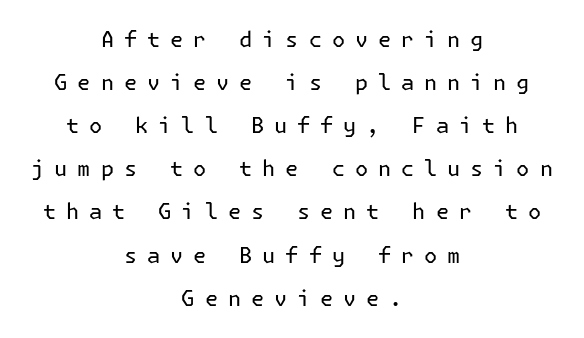
The space directly below the letters is spotless. Horizontal alignment here is central, giving a formal, balanced look. Compared with typical paragraphs, the rows here are farther apart. The axis of the letterforms is exactly vertical. Stems here are at most as thick as an everyday book face. The line texture is sparse and dotted thanks to wide tracking.
